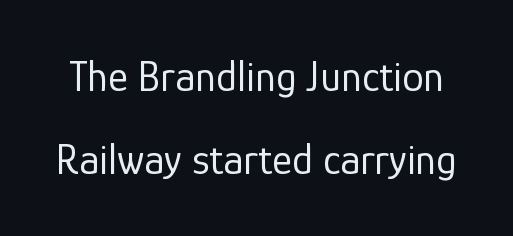
{"serif": "no", "italic": "no", "bold": "no", "weight": "regular", "width": "normal", "stroke_contrast": "low", "x_height": "medium", "monospaced": "no", "underline": "no", "line_spacing": "loose", "line_spacing_ratio": 1.93, "letter_spacing": "normal", "letter_spacing_em": 0.0, "glyph_px": 43}
